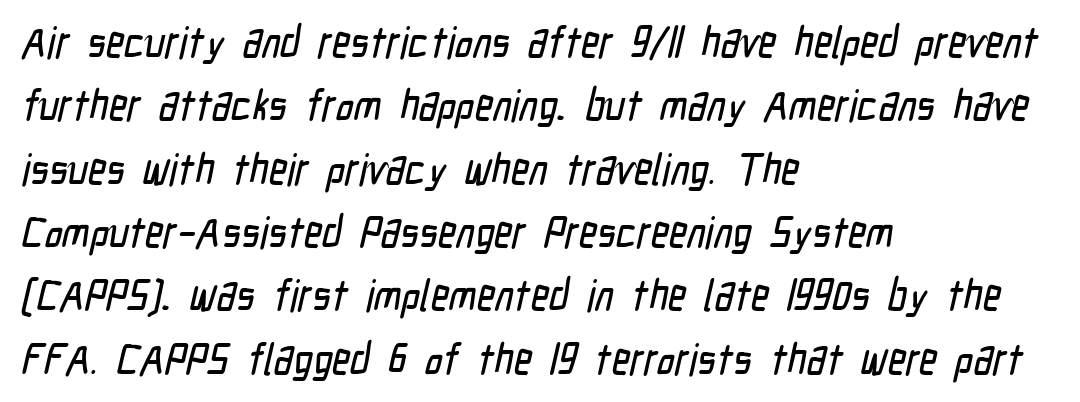
Q: Is the typeface a serif or a sans-serif typeface? A: Sans-serif.
Q: Is the text underlined? A: No.
Q: How is the paragraph aligned? A: Left-aligned.
Q: Is the spacing between letters normal or unusually wide? A: Normal.
Q: Is the spacing between lines tight, normal or loose? A: Normal.
Q: Width (condensed, normal, or wide)? A: Condensed.
Q: Stroke contrast? A: Low.
Q: x-height? A: Medium.
Q: Monospaced? A: No.
